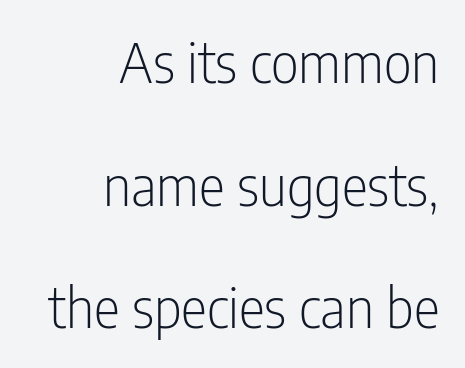
{"serif": "no", "italic": "no", "bold": "no", "weight": "light", "width": "condensed", "stroke_contrast": "low", "x_height": "medium", "monospaced": "no", "underline": "no", "align": "right", "line_spacing": "loose", "line_spacing_ratio": 2.23, "letter_spacing": "normal", "letter_spacing_em": 0.0, "glyph_px": 55}
